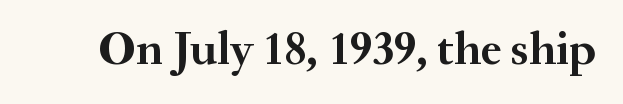
Q: Is the text bold? A: Yes.
Q: Is the text italic (slanted)? A: No, it is upright.
Q: Is the typeface a serif or a sans-serif typeface? A: Serif.
Q: Is the text underlined? A: No.
Q: Is the spacing between letters normal or unusually wide? A: Normal.
Q: Width (condensed, normal, or wide)? A: Normal.
Q: Stroke contrast? A: Medium.
Q: x-height? A: Small.
Q: Monospaced? A: No.
